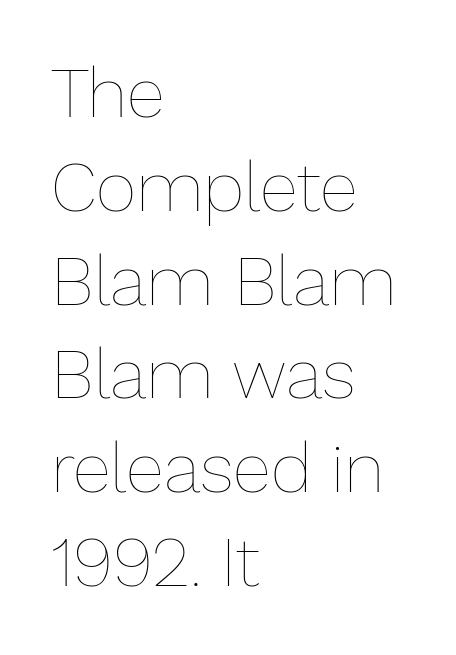
{"italic": "no", "bold": "no", "weight": "thin", "width": "normal", "stroke_contrast": "low", "x_height": "medium", "monospaced": "no", "underline": "no", "align": "left", "line_spacing": "normal", "line_spacing_ratio": 1.34, "letter_spacing": "normal", "letter_spacing_em": 0.0, "glyph_px": 70}
